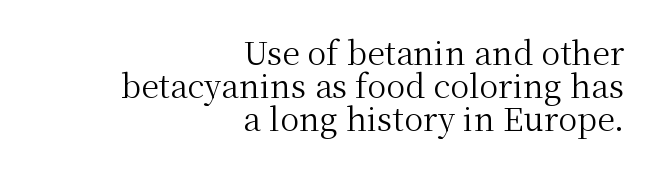
One-word summary of the alignment: right. Between one letter and the next there's only the usual sliver of space. Any mark beneath the type? The region is blank. Very little white space separates one row of letters from the next. Do the characters align in a grid? No, the font is proportional.
